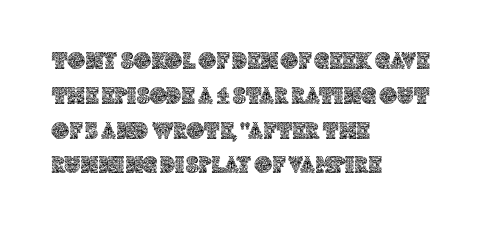
Q: Is the text italic (slanted)? A: No, it is upright.
Q: Is the text underlined? A: No.
Q: How is the paragraph aligned? A: Left-aligned.
Q: Is the spacing between letters normal or unusually wide? A: Normal.
Q: Is the spacing between lines tight, normal or loose? A: Normal.
